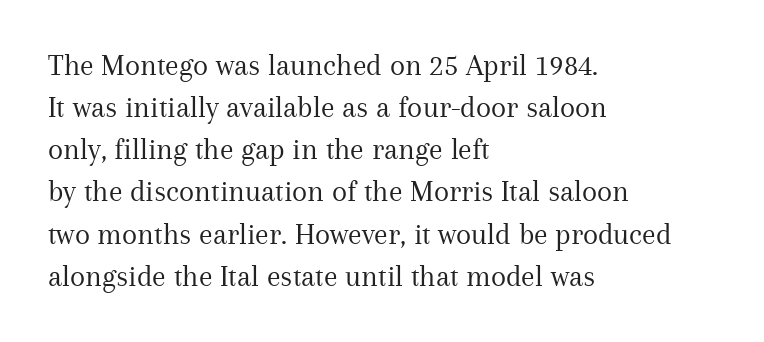
Q: Is the text bold? A: No.
Q: Is the text italic (slanted)? A: No, it is upright.
Q: Is the typeface a serif or a sans-serif typeface? A: Serif.
Q: Is the text underlined? A: No.
Q: How is the paragraph aligned? A: Left-aligned.
Q: Is the spacing between letters normal or unusually wide? A: Normal.
Q: Is the spacing between lines tight, normal or loose? A: Normal.
Q: Width (condensed, normal, or wide)? A: Normal.
Q: Stroke contrast? A: Medium.
Q: x-height? A: Medium.
Q: Monospaced? A: No.
